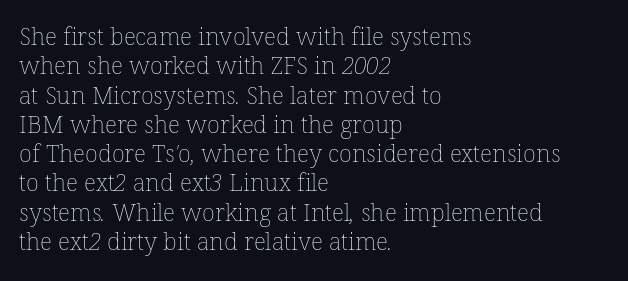
{"bold": "no", "underline": "no", "align": "left", "line_spacing_ratio": 1.22, "letter_spacing": "normal", "letter_spacing_em": 0.0, "glyph_px": 24}
